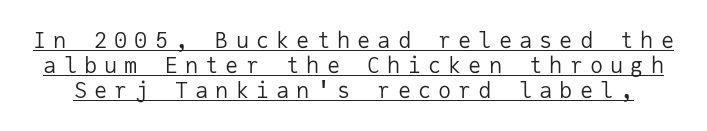
Q: Is the text bold? A: No.
Q: Is the text italic (slanted)? A: No, it is upright.
Q: Is the text underlined? A: Yes.
Q: Is the spacing between letters normal or unusually wide? A: Unusually wide.
Q: Is the spacing between lines tight, normal or loose? A: Tight.
